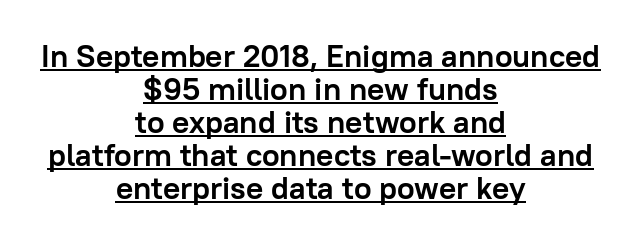
Q: Is the text bold? A: Yes.
Q: Is the text italic (slanted)? A: No, it is upright.
Q: Is the typeface a serif or a sans-serif typeface? A: Sans-serif.
Q: Is the text underlined? A: Yes.
Q: How is the paragraph aligned? A: Centered.
Q: Is the spacing between letters normal or unusually wide? A: Normal.
Q: Is the spacing between lines tight, normal or loose? A: Tight.
Q: Width (condensed, normal, or wide)? A: Normal.
Q: Stroke contrast? A: Low.
Q: x-height? A: Medium.
Q: Monospaced? A: No.
